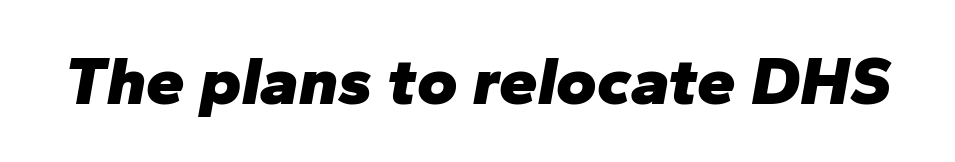
Slanted lettering throughout. No word sits above an underline. Tracking value appears to be zero — textbook default spacing. What weight is shown? A full bold with thick strokes. The letters advance in unequal steps, a hallmark of proportional type.
